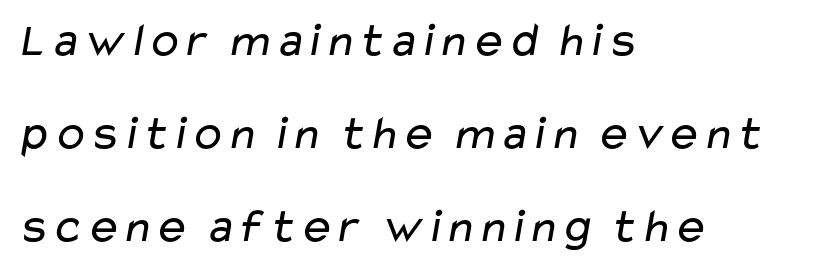
{"serif": "no", "bold": "no", "weight": "regular", "width": "wide", "stroke_contrast": "low", "x_height": "medium", "monospaced": "no", "underline": "no", "align": "left", "line_spacing": "loose", "line_spacing_ratio": 1.94, "letter_spacing": "normal", "letter_spacing_em": 0.0, "glyph_px": 48}
